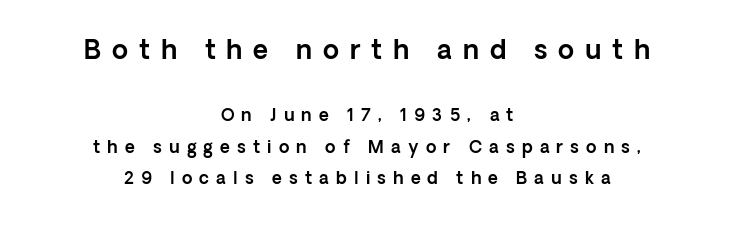
The image shows 26 px text type, upright; set centered, line spacing 1.86x, unusually wide letter spacing (+0.42 em), not underlined; the first (top) block is 1.53x larger.
